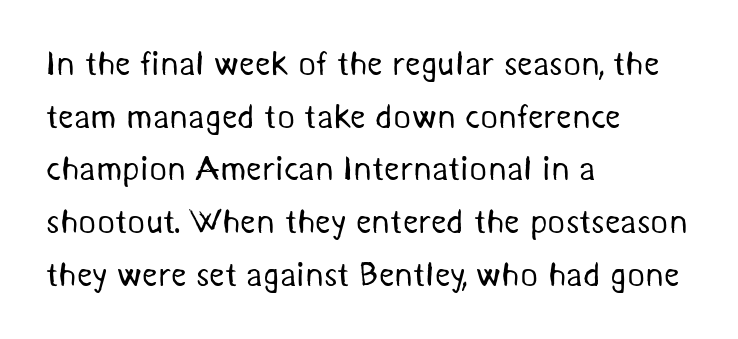
Q: Is the text bold? A: No.
Q: Is the typeface a serif or a sans-serif typeface? A: Sans-serif.
Q: Is the text underlined? A: No.
Q: How is the paragraph aligned? A: Left-aligned.
Q: Is the spacing between letters normal or unusually wide? A: Normal.
Q: Is the spacing between lines tight, normal or loose? A: Normal.
Q: Width (condensed, normal, or wide)? A: Normal.
Q: Stroke contrast? A: Medium.
Q: x-height? A: Medium.
Q: Monospaced? A: No.
